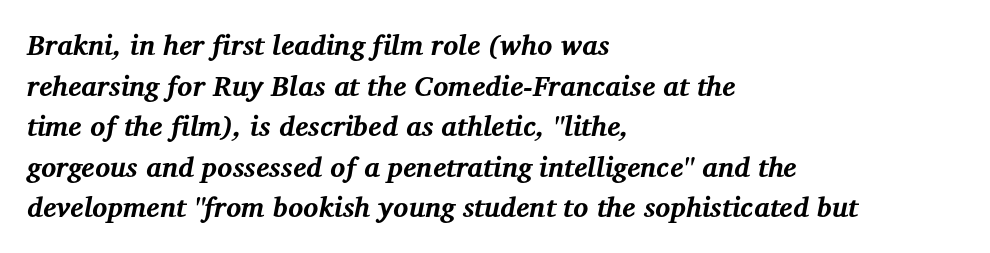
The image shows 28 px bold serif type, italic (leaning right); set left-aligned, normal line spacing (1.45x), normal letter spacing, not underlined; medium stroke contrast and a medium x-height.
